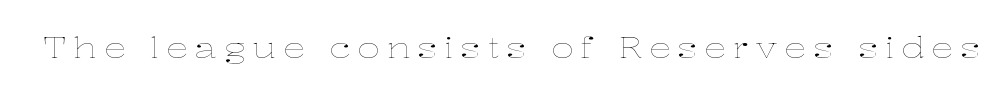
Posture: vertical. Decoration check: the copy has no underline. The line texture is sparse and dotted thanks to wide tracking. Think of a printed novel: that variable character pitch is what you see here.
